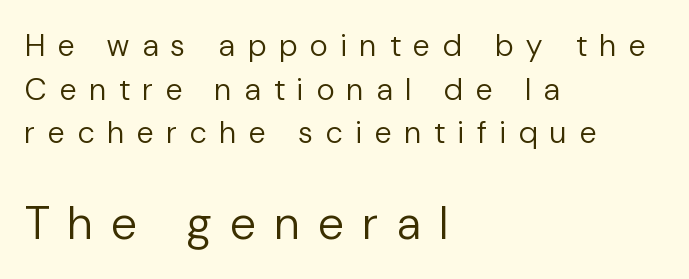
{"serif": "no", "italic": "no", "bold": "no", "weight": "regular", "width": "normal", "stroke_contrast": "low", "x_height": "medium", "monospaced": "no", "underline": "no", "align": "left", "line_spacing": "normal", "line_spacing_ratio": 1.41, "letter_spacing": "wide", "letter_spacing_em": 0.43, "larger_block": "second", "size_ratio": 1.48, "glyph_px": 46}
